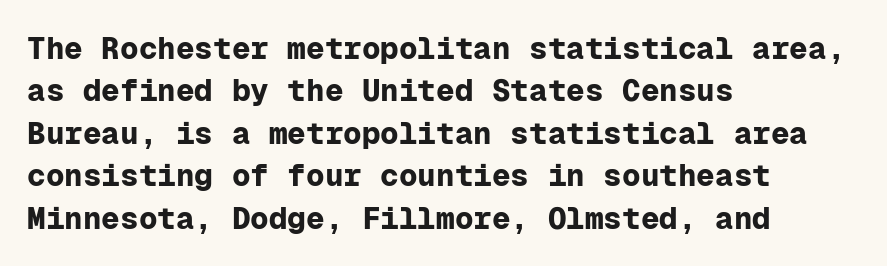
{"serif": "no", "italic": "no", "bold": "yes", "weight": "bold", "width": "normal", "stroke_contrast": "low", "x_height": "medium", "monospaced": "yes", "underline": "no", "align": "left", "line_spacing": "normal", "line_spacing_ratio": 1.37, "letter_spacing": "normal", "letter_spacing_em": 0.0, "glyph_px": 31}
